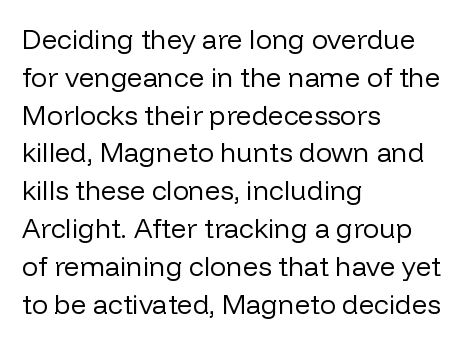
The image shows 27 px text type, upright; set left-aligned, normal line spacing (1.4x), normal letter spacing, not underlined.
